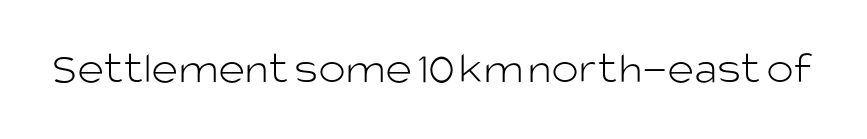
Q: Is the text bold? A: No.
Q: Is the text italic (slanted)? A: No, it is upright.
Q: Is the typeface a serif or a sans-serif typeface? A: Sans-serif.
Q: Is the text underlined? A: No.
Q: Is the spacing between letters normal or unusually wide? A: Normal.
Q: Width (condensed, normal, or wide)? A: Normal.
Q: Stroke contrast? A: Low.
Q: x-height? A: Large.
Q: Monospaced? A: No.
